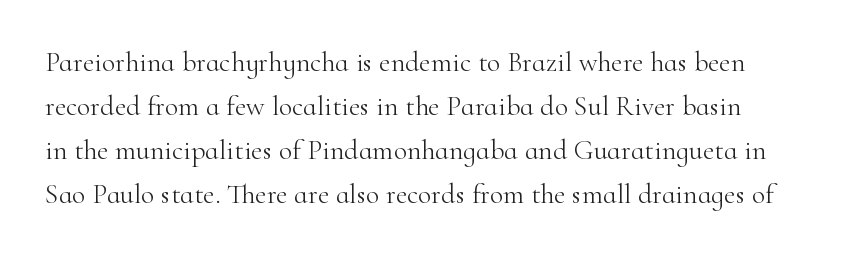
Q: Is the text bold? A: No.
Q: Is the text italic (slanted)? A: No, it is upright.
Q: Is the typeface a serif or a sans-serif typeface? A: Serif.
Q: Is the text underlined? A: No.
Q: Is the spacing between letters normal or unusually wide? A: Normal.
Q: Is the spacing between lines tight, normal or loose? A: Normal.
Q: Width (condensed, normal, or wide)? A: Normal.
Q: Stroke contrast? A: High.
Q: x-height? A: Small.
Q: Monospaced? A: No.
